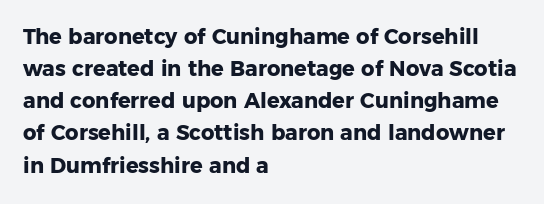
Tracking value appears to be zero — textbook default spacing. Is the type bold? Yes — the strokes are clearly thick and heavy. The block of text has a typical density, with ordinary space between rows. The rag falls on the right side of this text block. Words float on clear page, feet unadorned.
